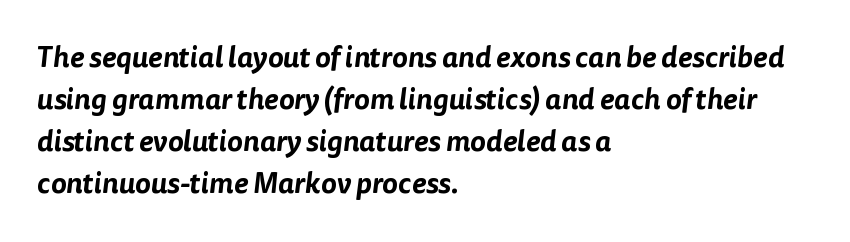
The image shows 29 px sans-serif type; set left-aligned, normal line spacing (1.45x), normal letter spacing, not underlined; low stroke contrast and a medium x-height.
